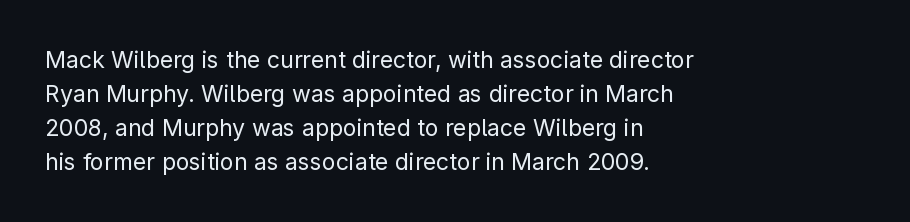
The type sits square on the baseline with zero lean. Stem width sits at or under what a default text font uses. Horizontally, the lines are justified to the leading edge only. This sample keeps an unexceptional amount of space between lines. The space beneath each line is pristine and unruled. There is no visible air inserted between adjacent glyphs.
